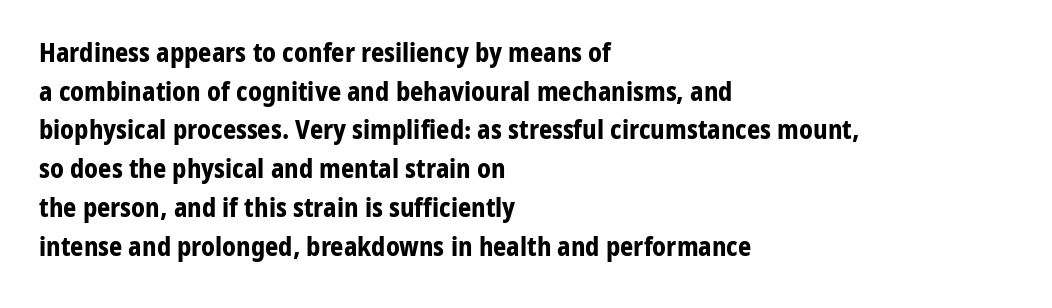
Q: Is the text bold? A: Yes.
Q: Is the text italic (slanted)? A: No, it is upright.
Q: Is the text underlined? A: No.
Q: How is the paragraph aligned? A: Left-aligned.
Q: Is the spacing between letters normal or unusually wide? A: Normal.
Q: Is the spacing between lines tight, normal or loose? A: Normal.
